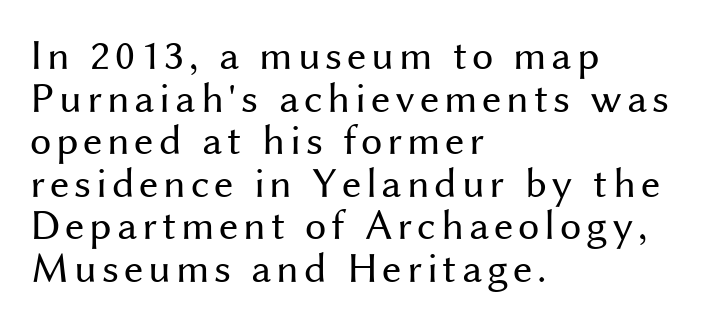
Q: Is the text bold? A: No.
Q: Is the text italic (slanted)? A: No, it is upright.
Q: Is the typeface a serif or a sans-serif typeface? A: Sans-serif.
Q: Is the text underlined? A: No.
Q: How is the paragraph aligned? A: Left-aligned.
Q: Is the spacing between lines tight, normal or loose? A: Tight.
Q: Width (condensed, normal, or wide)? A: Normal.
Q: Stroke contrast? A: Medium.
Q: x-height? A: Medium.
Q: Monospaced? A: No.
